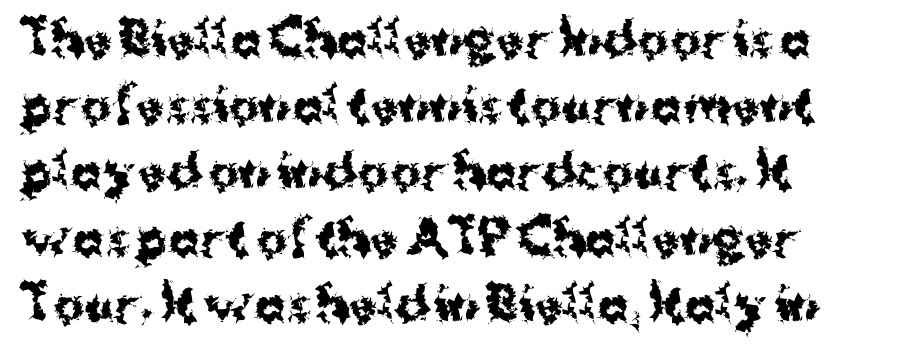
{"serif": "no", "italic": "no", "bold": "yes", "weight": "bold", "width": "normal", "stroke_contrast": "medium", "x_height": "medium", "monospaced": "no", "underline": "no", "align": "left", "line_spacing": "normal", "line_spacing_ratio": 1.44, "letter_spacing": "normal", "letter_spacing_em": 0.0, "glyph_px": 46}
